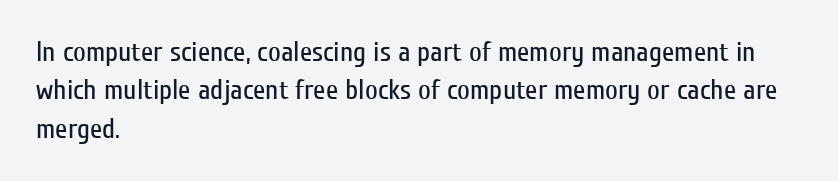
The image shows 28 px regular-weight, condensed sans-serif type, upright; set left-aligned, normal line spacing (1.37x), normal letter spacing, not underlined; low stroke contrast and a medium x-height.
